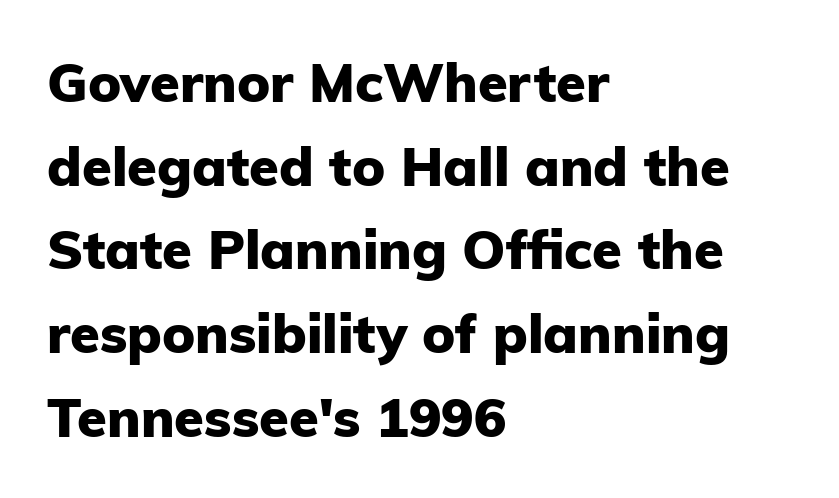
Baseline-to-baseline distance is the conventional proportion of letter height. Clear beneath every line of the passage. Chunky letters — that's bold for sure. A typesetter would call this proportional, since set widths differ per character. The gaps between neighbouring characters are ordinary and unremarkable. Vertical strokes here are truly vertical.
